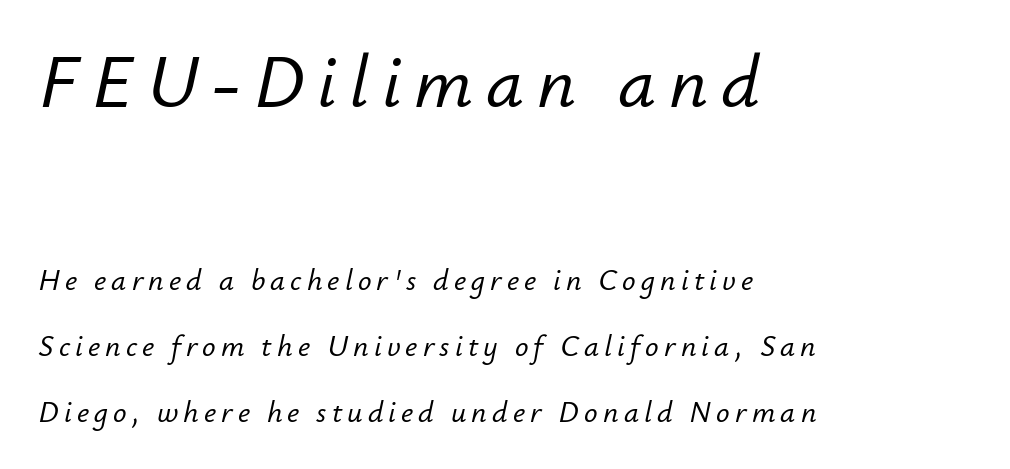
Q: Is the text italic (slanted)? A: Yes, it leans right by about 12 degrees.
Q: Is the text underlined? A: No.
Q: How is the paragraph aligned? A: Left-aligned.
Q: Is the spacing between lines tight, normal or loose? A: Loose.
Q: Which block of text is set in a larger size, the first (top) or the second (bottom)? A: The first (top) one.
Q: Width (condensed, normal, or wide)? A: Normal.
Q: Stroke contrast? A: Low.
Q: x-height? A: Small.
Q: Monospaced? A: No.
